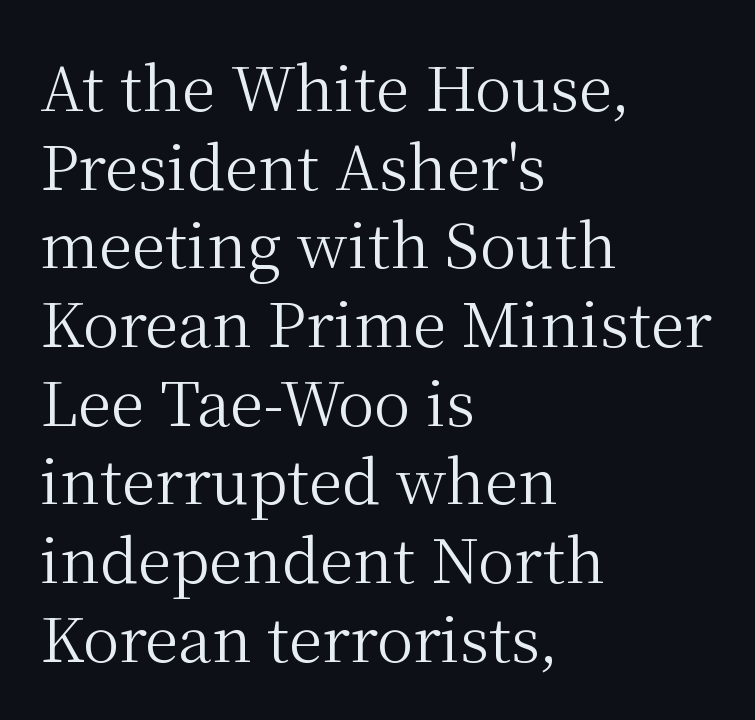
The image shows 61 px regular-weight serif type, upright; set left-aligned, normal line spacing (1.29x), normal letter spacing, not underlined; medium stroke contrast and a medium x-height.
